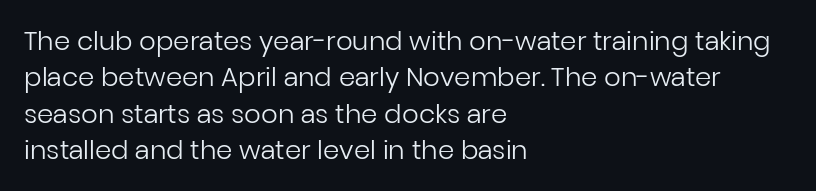
Short and long lines alike share a common starting point at left. The typeface has the unassuming heft of standard copy or less. Is the letter spacing exaggerated? No — it looks like the ordinary default. Has an underline been added? It has not. Posture: vertical.
